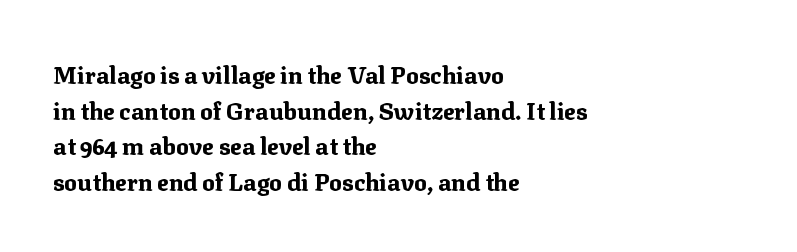
The image shows 24 px bold type, upright; set left-aligned, normal line spacing (1.48x), normal letter spacing, not underlined.
